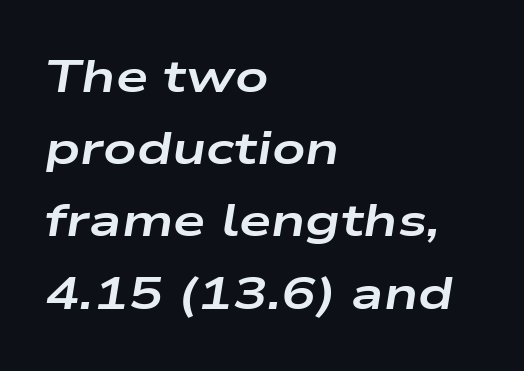
These lines stack with their left ends in a neat column. One glance says typical: line gaps are just what's usual. Only glyphs here, with clear space below each row. Italic: yes, the glyphs are oblique. No extra tracking has been applied to these lines.
